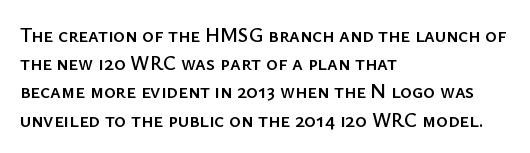
{"italic": "no", "underline": "no", "align": "left", "line_spacing": "normal", "line_spacing_ratio": 1.41, "letter_spacing": "normal", "letter_spacing_em": 0.0, "glyph_px": 20}
